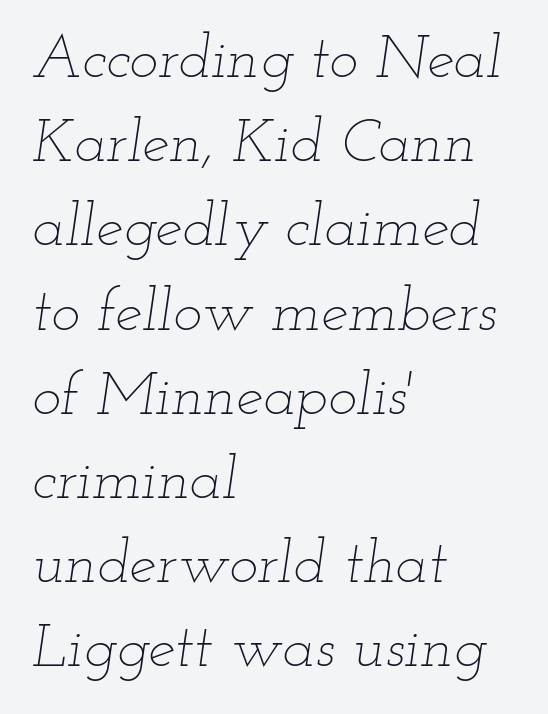
Q: Is the text bold? A: No.
Q: Is the text italic (slanted)? A: Yes, it leans right by about 12 degrees.
Q: Is the text underlined? A: No.
Q: How is the paragraph aligned? A: Left-aligned.
Q: Is the spacing between letters normal or unusually wide? A: Normal.
Q: Is the spacing between lines tight, normal or loose? A: Normal.
Q: Width (condensed, normal, or wide)? A: Wide.
Q: Stroke contrast? A: Low.
Q: x-height? A: Small.
Q: Monospaced? A: No.
